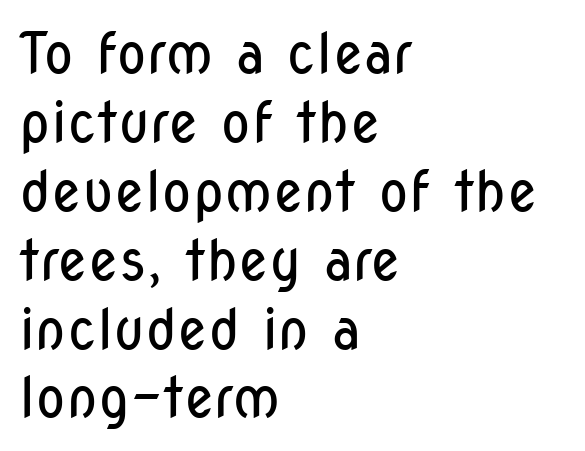
{"serif": "no", "italic": "no", "bold": "no", "weight": "regular", "width": "condensed", "stroke_contrast": "low", "x_height": "medium", "monospaced": "no", "underline": "no", "align": "left", "line_spacing_ratio": 1.23, "letter_spacing": "normal", "letter_spacing_em": 0.0, "glyph_px": 56}
